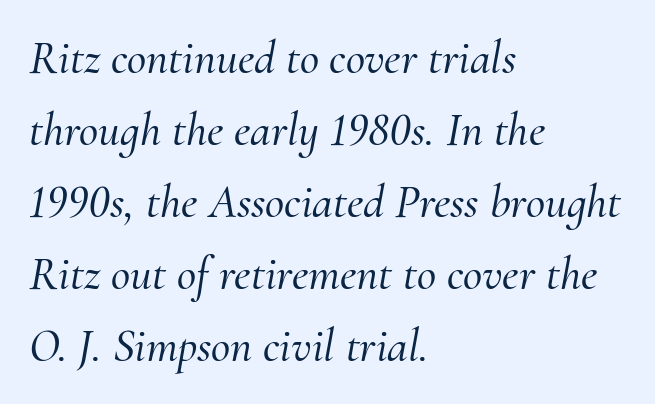
{"serif": "yes", "italic": "yes", "lean": "right", "slant_degrees": 10, "width": "normal", "stroke_contrast": "medium", "x_height": "small", "monospaced": "no", "underline": "no", "align": "left", "line_spacing": "normal", "line_spacing_ratio": 1.53, "letter_spacing": "normal", "letter_spacing_em": 0.0, "glyph_px": 47}
